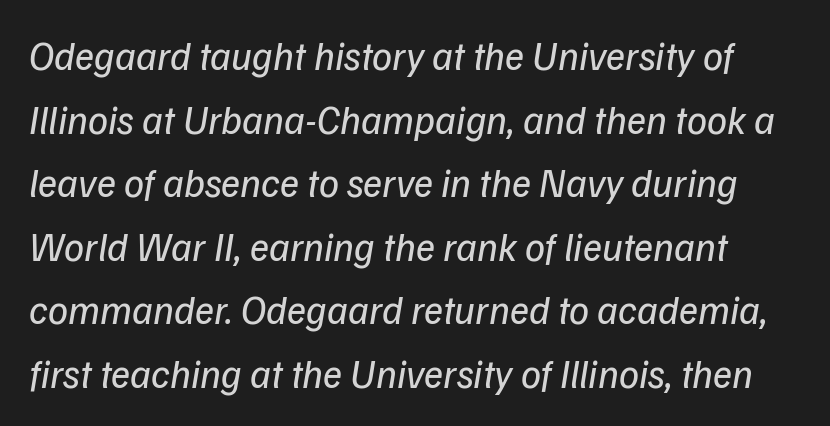
Do the characters align in a grid? No, the font is proportional. The words here are not underlined. The rendering keeps characters at their native spacing. The passage shown stacks its lines at a standard gap. Unlike a traditional serif, this face leaves its strokes unadorned.
